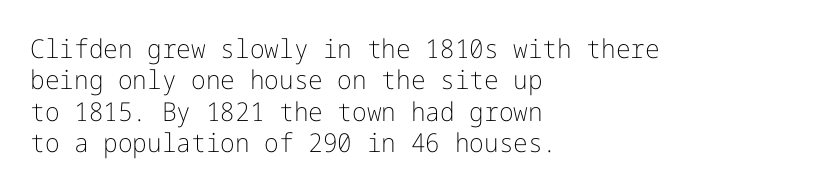
Q: Is the text bold? A: No.
Q: Is the text italic (slanted)? A: No, it is upright.
Q: Is the text underlined? A: No.
Q: How is the paragraph aligned? A: Left-aligned.
Q: Is the spacing between letters normal or unusually wide? A: Normal.
